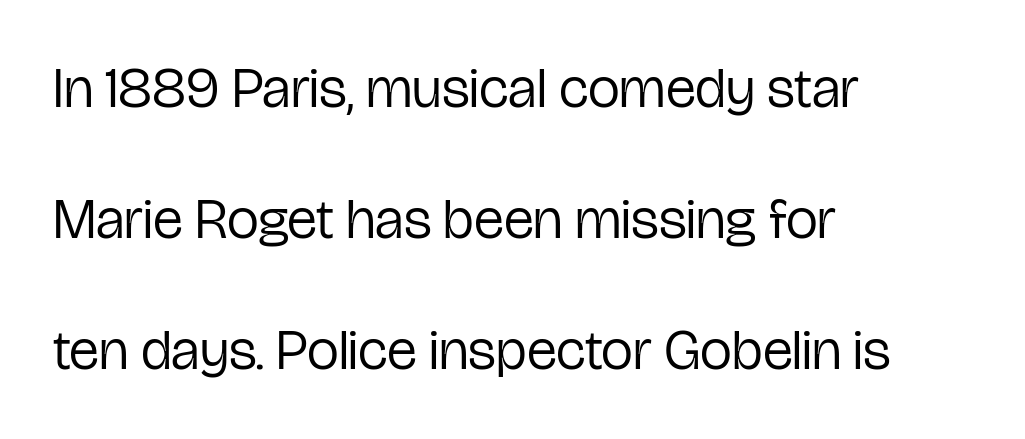
Designer's note — italics off, roman on. Each letter keeps its own natural width here, so spacing adapts to shape. Weight: regular or lighter. Line starts are locked; line ends wander.
